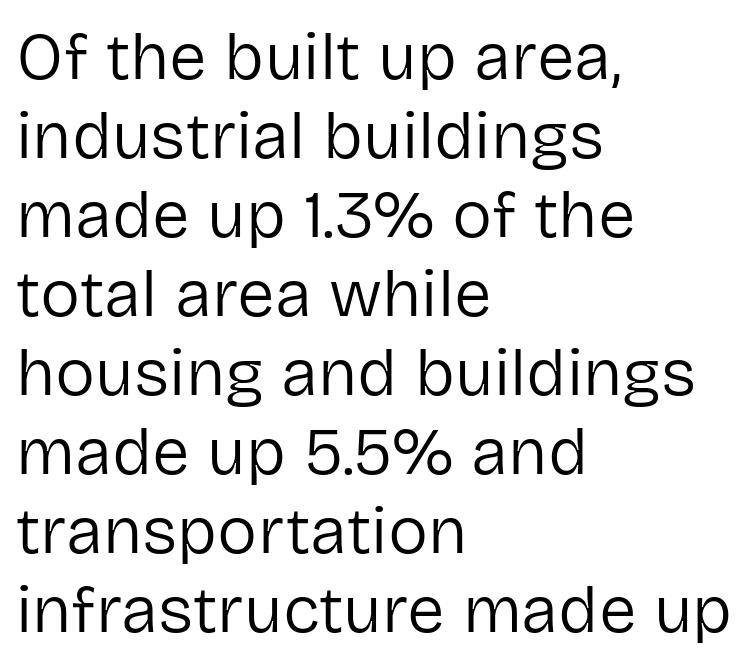
What stands out about the letter spacing? Nothing — it is the standard amount. This rendering features lettering with no underline. Nothing sits at the stroke ends, so this counts as sans-serif. The lines in this sample share a left origin and differ only in where they stop.
